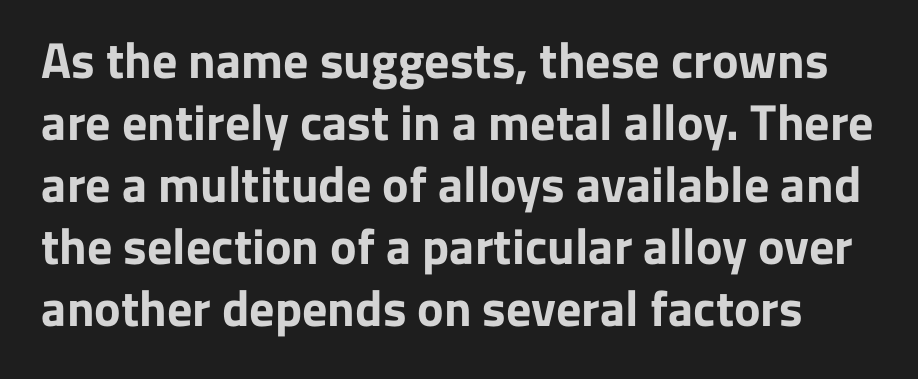
Emphasis by weight is at full strength: bold. The face used here is proportionally spaced, like ordinary book or web type. Check where the strokes stop: nothing finishes them off — pure sans. Any mark beneath the type? The region is blank. Short note: letters normally spaced.
